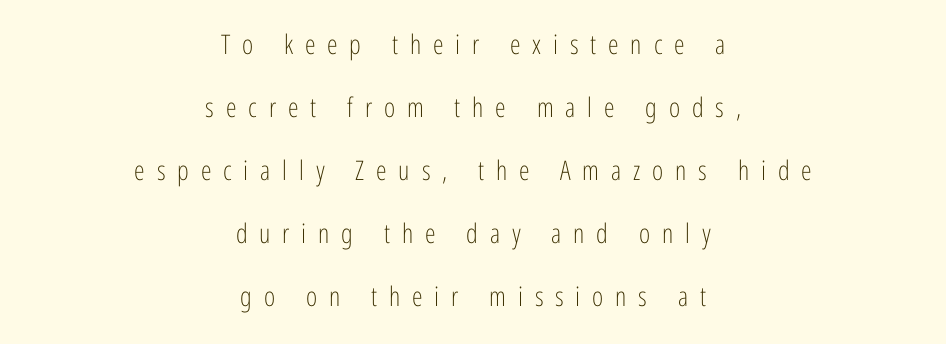
{"italic": "no", "bold": "no", "underline": "no", "align": "center", "line_spacing": "loose", "line_spacing_ratio": 2.33, "letter_spacing": "wide", "letter_spacing_em": 0.44, "glyph_px": 27}
